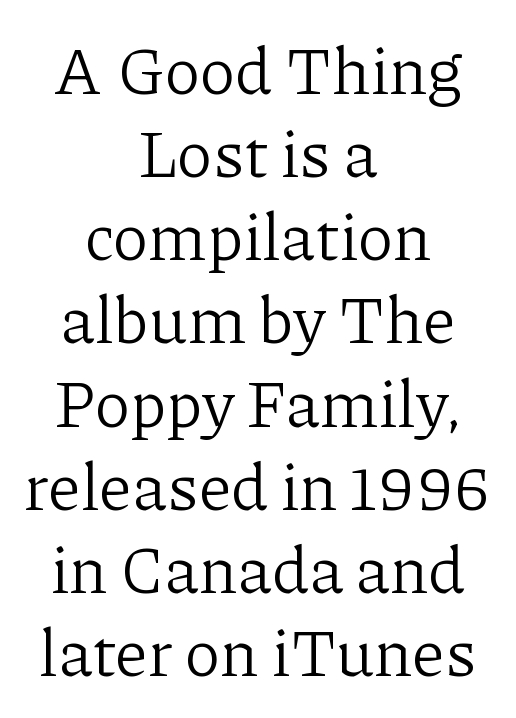
Are there feet on the stems? There are — it's a serif. A typesetter would call this proportional, since set widths differ per character. The specimen reads as upright at a glance. Alignment: centered. Nothing unusual about the tracking: characters are spaced as the font intends.
